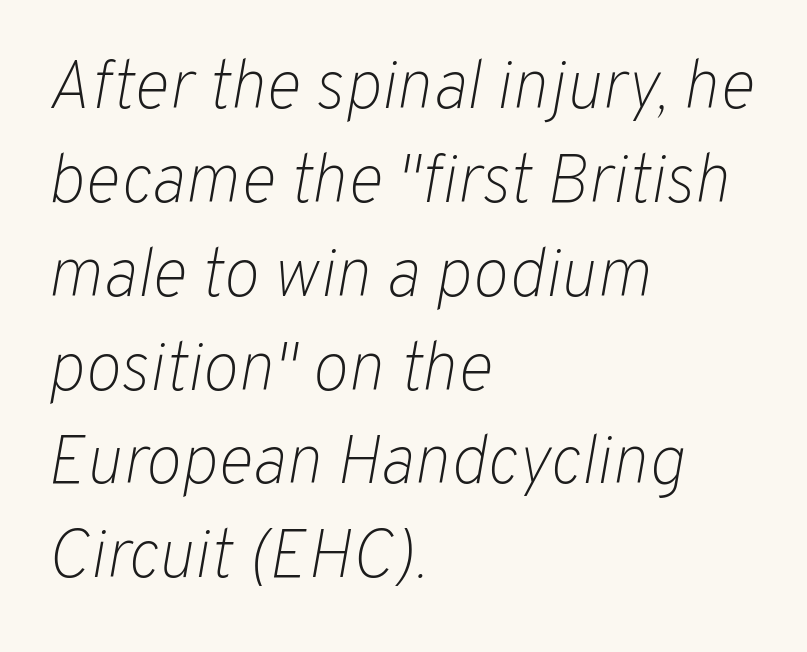
{"italic": "yes", "lean": "right", "slant_degrees": 10, "bold": "no", "weight": "light", "width": "normal", "stroke_contrast": "low", "x_height": "medium", "monospaced": "no", "underline": "no", "align": "left", "line_spacing": "normal", "line_spacing_ratio": 1.38, "letter_spacing": "normal", "letter_spacing_em": 0.0, "glyph_px": 68}
